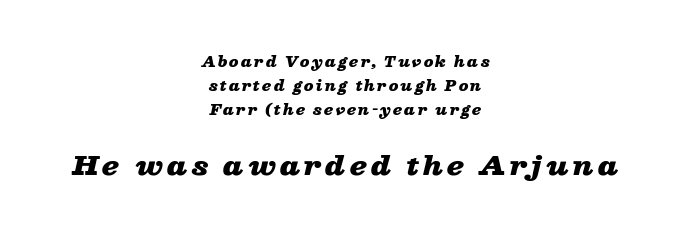
Q: Is the text bold? A: Yes.
Q: Is the text italic (slanted)? A: Yes, it leans right by about 13 degrees.
Q: Is the text underlined? A: No.
Q: How is the paragraph aligned? A: Centered.
Q: Which block of text is set in a larger size, the first (top) or the second (bottom)? A: The second (bottom) one.
